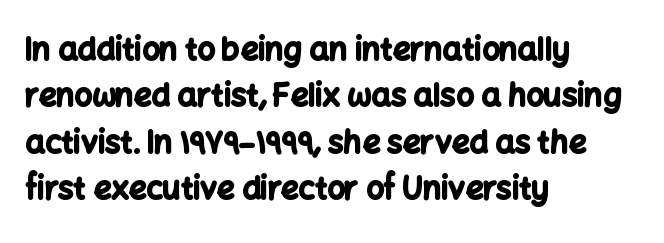
The image shows 31 px bold sans-serif type, upright; set left-aligned, normal line spacing (1.5x), normal letter spacing, not underlined; low stroke contrast and a medium x-height.
